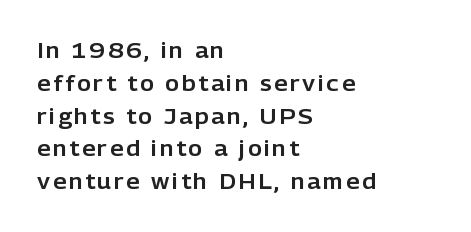
The typography opts for an upright posture over an oblique one. Type without underlining. Reading down the column, the eye jumps a familiar distance to each next line. These lines are set flush left with a ragged right edge.
